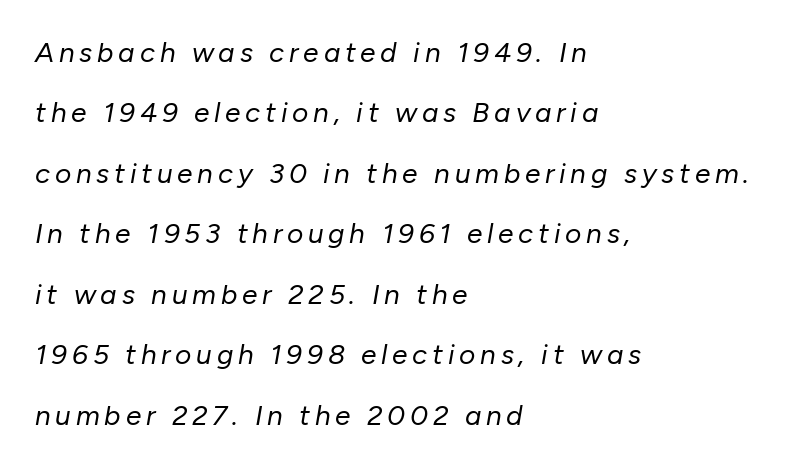
No heavy texture on the line: the type isn't bold. The words here are not underlined. The paragraph shown leans on its left margin. There's an unmistakable incline to the writing here. Character widths vary here, with narrow letters taking less room than wide ones. Whoever set this chose breathing room over compactness in the vertical rhythm.
